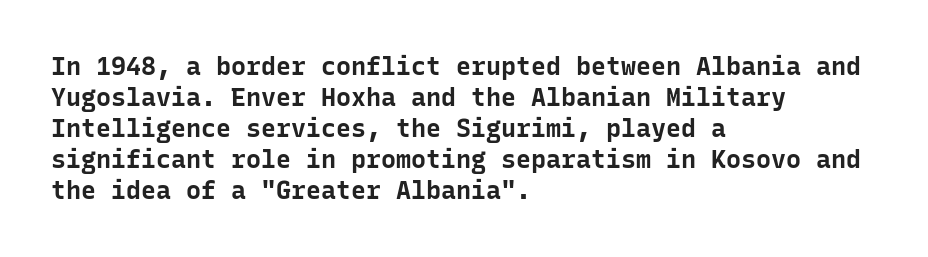
Q: Is the text bold? A: Yes.
Q: Is the text italic (slanted)? A: No, it is upright.
Q: Is the text underlined? A: No.
Q: How is the paragraph aligned? A: Left-aligned.
Q: Is the spacing between letters normal or unusually wide? A: Normal.
